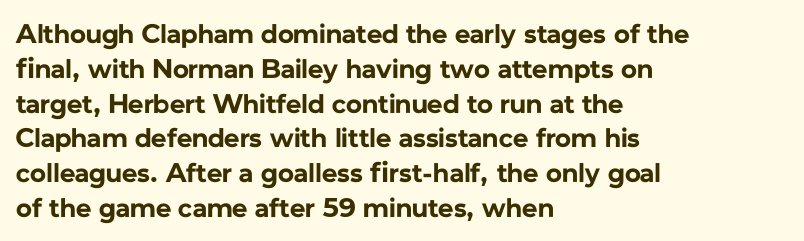
The image shows 27 px bold type, upright; set left-aligned, normal line spacing (1.29x), normal letter spacing, not underlined.
